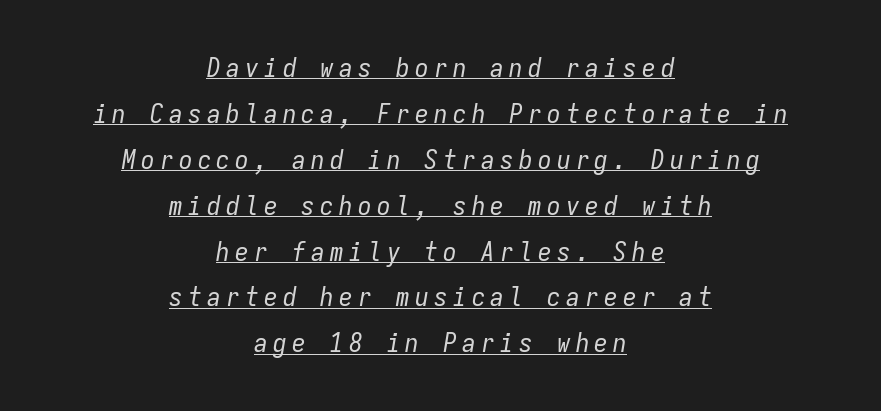
Q: Is the text bold? A: No.
Q: Is the text italic (slanted)? A: Yes, it leans right by about 9 degrees.
Q: Is the text underlined? A: Yes.
Q: How is the paragraph aligned? A: Centered.
Q: Is the spacing between letters normal or unusually wide? A: Unusually wide.
Q: Is the spacing between lines tight, normal or loose? A: Normal.
